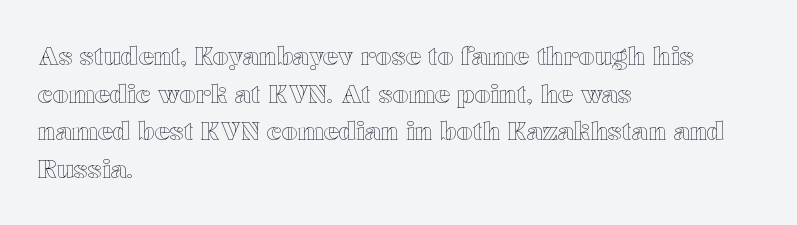
Q: Is the text italic (slanted)? A: No, it is upright.
Q: Is the text underlined? A: No.
Q: How is the paragraph aligned? A: Left-aligned.
Q: Is the spacing between letters normal or unusually wide? A: Normal.
Q: Is the spacing between lines tight, normal or loose? A: Normal.
